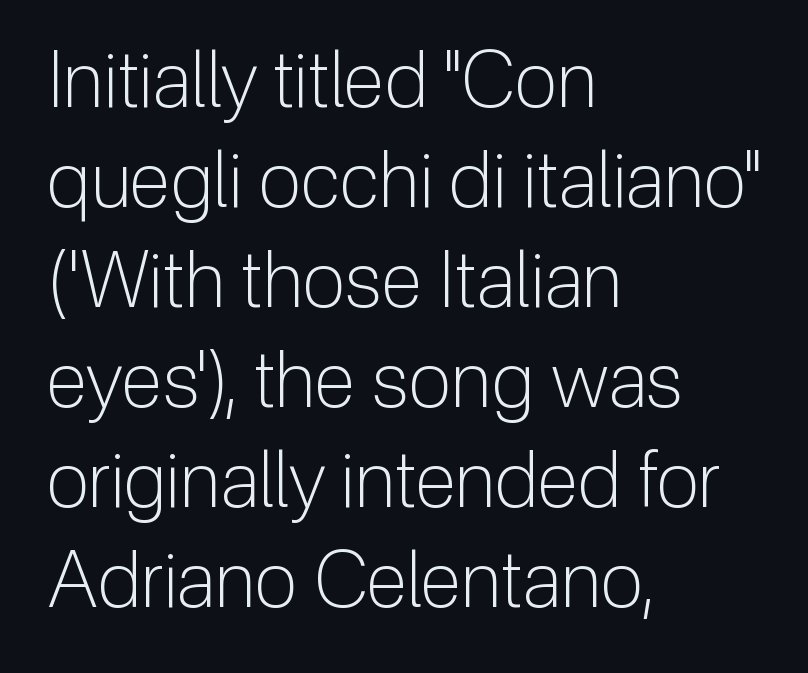
Q: Is the text bold? A: No.
Q: Is the text italic (slanted)? A: No, it is upright.
Q: Is the typeface a serif or a sans-serif typeface? A: Sans-serif.
Q: Is the text underlined? A: No.
Q: How is the paragraph aligned? A: Left-aligned.
Q: Is the spacing between letters normal or unusually wide? A: Normal.
Q: Is the spacing between lines tight, normal or loose? A: Normal.
Q: Width (condensed, normal, or wide)? A: Normal.
Q: Stroke contrast? A: Low.
Q: x-height? A: Medium.
Q: Monospaced? A: No.
